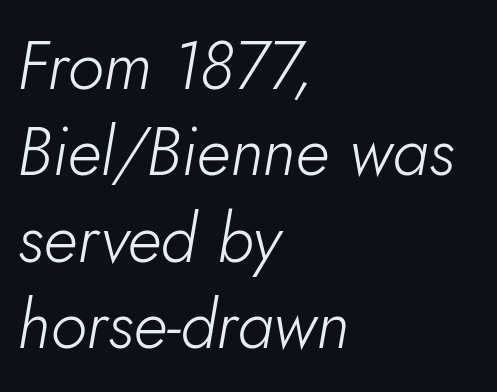
Q: Is the text bold? A: No.
Q: Is the text italic (slanted)? A: Yes, it leans right by about 5 degrees.
Q: Is the text underlined? A: No.
Q: How is the paragraph aligned? A: Left-aligned.
Q: Is the spacing between letters normal or unusually wide? A: Normal.
Q: Is the spacing between lines tight, normal or loose? A: Normal.
Q: Width (condensed, normal, or wide)? A: Normal.
Q: Stroke contrast? A: Low.
Q: x-height? A: Small.
Q: Monospaced? A: No.
